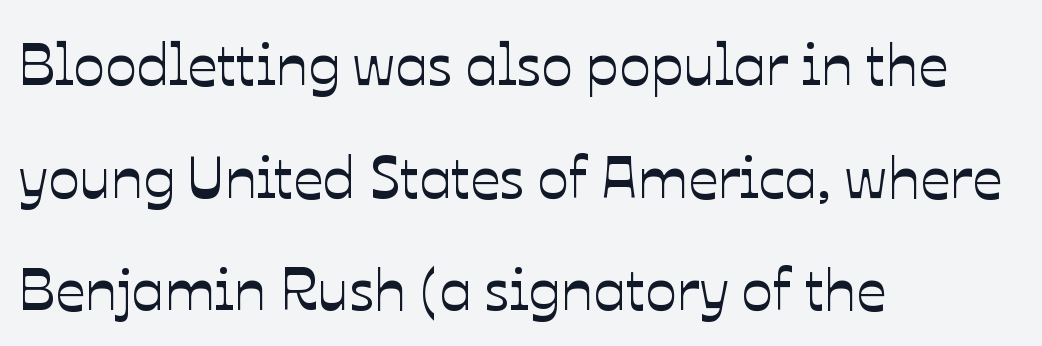
{"italic": "no", "width": "normal", "stroke_contrast": "low", "x_height": "medium", "monospaced": "no", "underline": "no", "align": "left", "line_spacing": "loose", "line_spacing_ratio": 1.91, "letter_spacing": "normal", "letter_spacing_em": 0.0, "glyph_px": 59}
